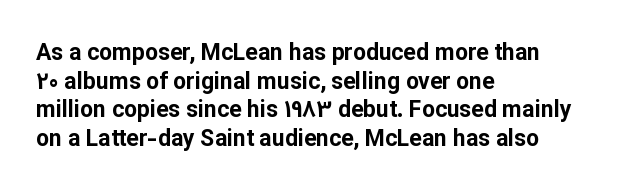
Q: Is the text bold? A: Yes.
Q: Is the text italic (slanted)? A: No, it is upright.
Q: Is the text underlined? A: No.
Q: How is the paragraph aligned? A: Left-aligned.
Q: Is the spacing between letters normal or unusually wide? A: Normal.
